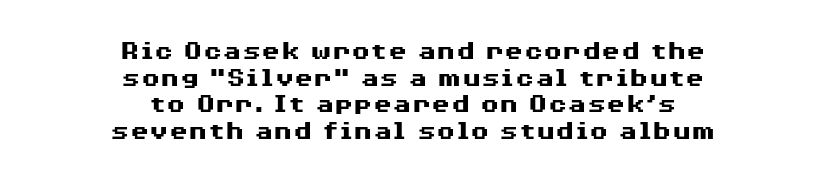
Q: Is the text bold? A: Yes.
Q: Is the text italic (slanted)? A: No, it is upright.
Q: Is the typeface a serif or a sans-serif typeface? A: Sans-serif.
Q: Is the text underlined? A: No.
Q: How is the paragraph aligned? A: Centered.
Q: Is the spacing between letters normal or unusually wide? A: Normal.
Q: Is the spacing between lines tight, normal or loose? A: Tight.
Q: Width (condensed, normal, or wide)? A: Wide.
Q: Stroke contrast? A: Medium.
Q: x-height? A: Medium.
Q: Monospaced? A: No.
